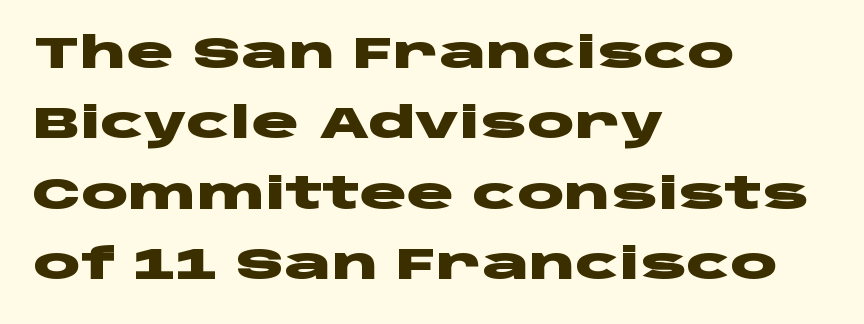
{"serif": "no", "italic": "no", "bold": "yes", "weight": "heavy", "width": "wide", "stroke_contrast": "low", "x_height": "large", "monospaced": "no", "underline": "no", "align": "left", "line_spacing": "normal", "line_spacing_ratio": 1.6, "letter_spacing": "normal", "letter_spacing_em": 0.0, "glyph_px": 44}
